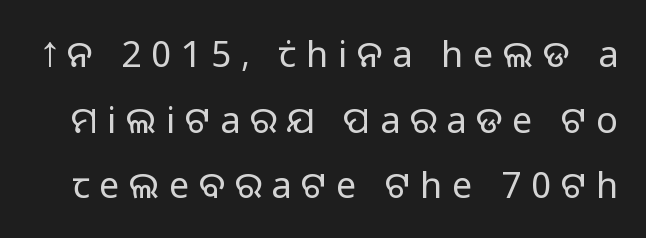
You can tell it's not italic because the verticals are truly vertical. Clear beneath every line of the passage. The letters look calm and open, with moderate or lighter stems. A typesetter would call this proportional, since set widths differ per character.
